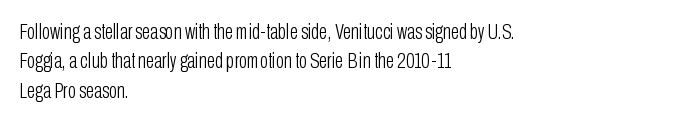
The image shows 22 px text type, upright; set left-aligned, normal line spacing (1.33x), normal letter spacing, not underlined.
